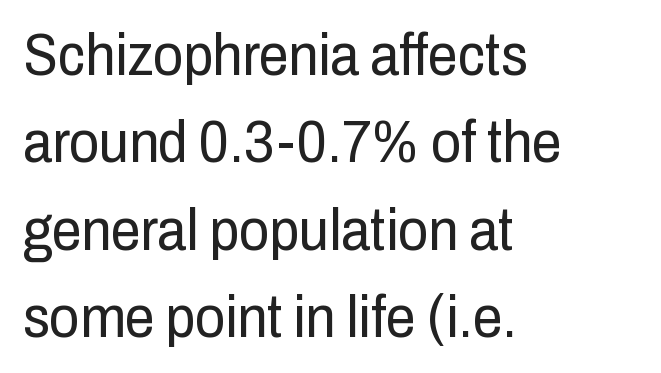
The image shows 59 px regular-weight, condensed sans-serif type, upright; set left-aligned, normal line spacing (1.48x), normal letter spacing, not underlined; low stroke contrast and a medium x-height.
